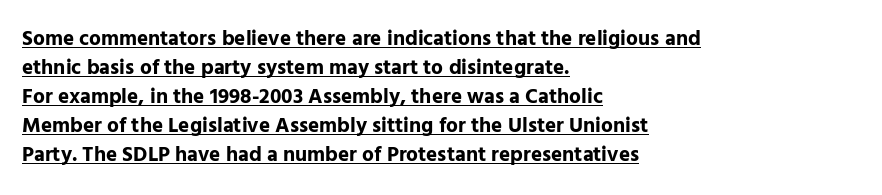
Each line of the rendering has a horizontal stroke beneath the glyphs. A typesetter would mark this as roman, not italic. The characters look thick and weighty, a clear bold. Nothing unusual about the tracking: characters are spaced as the font intends.
